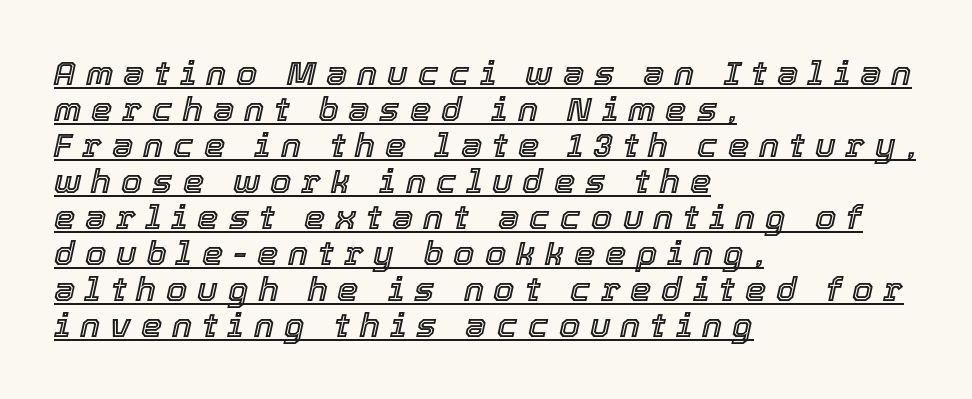
{"italic": "yes", "lean": "right", "slant_degrees": 12, "width": "normal", "x_height": "medium", "monospaced": "no", "underline": "yes", "align": "left", "line_spacing": "tight", "line_spacing_ratio": 1.06, "letter_spacing": "wide", "letter_spacing_em": 0.29, "glyph_px": 34}
